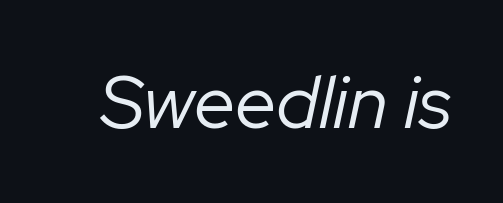
Q: Is the text bold? A: No.
Q: Is the text italic (slanted)? A: Yes, it leans right by about 12 degrees.
Q: Is the text underlined? A: No.
Q: Is the spacing between letters normal or unusually wide? A: Normal.
Q: Width (condensed, normal, or wide)? A: Normal.
Q: Stroke contrast? A: Low.
Q: x-height? A: Medium.
Q: Monospaced? A: No.
